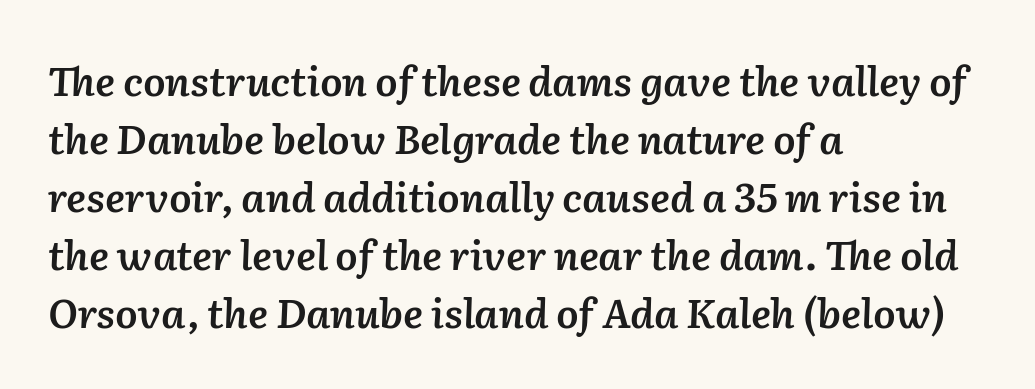
The lines in this sample share a left origin and differ only in where they stop. This sample uses plain, unmodified letter spacing. In terms of posture, this sample is oblique. Baseline-to-baseline distance is the conventional proportion of letter height. The letters are semibold — heavier than regular but short of a full bold.
